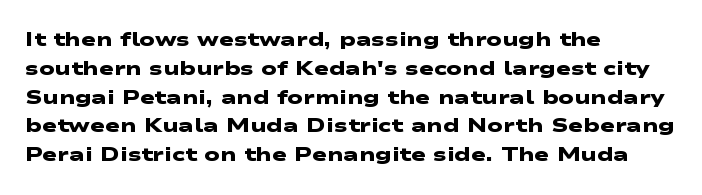
The image shows 20 px bold type; set left-aligned, normal line spacing (1.44x), normal letter spacing, not underlined.
